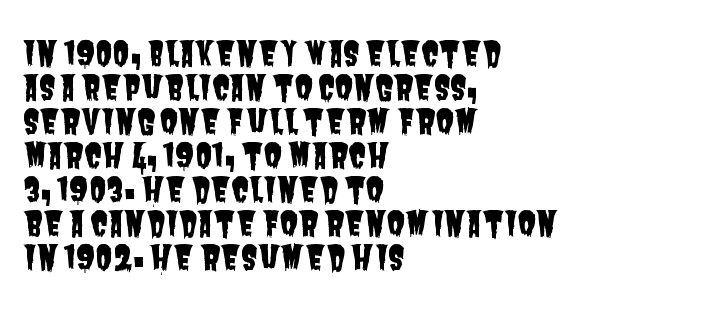
{"serif": "no", "width": "condensed", "stroke_contrast": "low", "x_height": "large", "monospaced": "no", "underline": "no", "align": "left", "line_spacing": "tight", "line_spacing_ratio": 1.03, "letter_spacing": "normal", "letter_spacing_em": 0.0, "glyph_px": 33}
